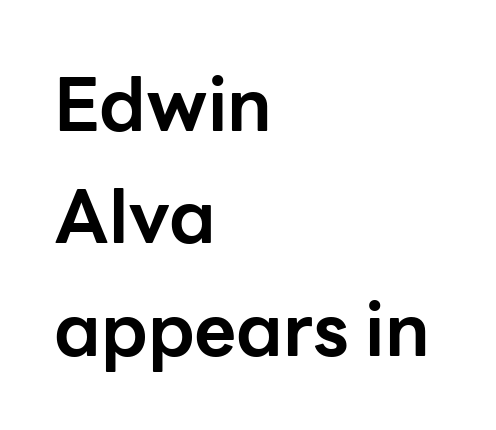
The image shows 73 px bold sans-serif type, upright; set left-aligned, normal line spacing (1.54x), normal letter spacing, not underlined; low stroke contrast and a medium x-height.
